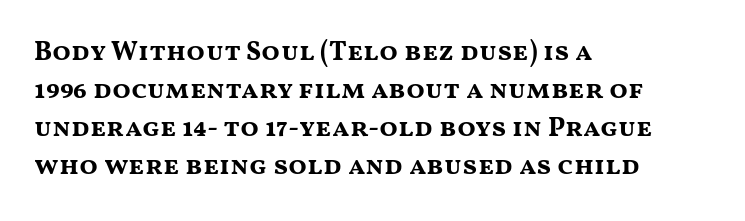
Nothing unusual about the tracking: characters are spaced as the font intends. Glance below the letters and you will spot only blank space. Designer's note — italics off, roman on. Alignment: flush left.
